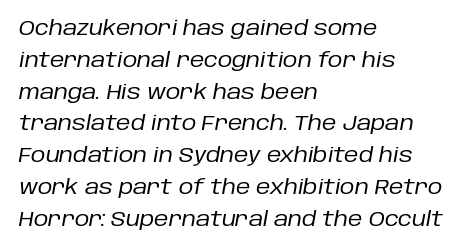
The image shows 20 px text type, italic (leaning right); set left-aligned, normal line spacing (1.59x), normal letter spacing, not underlined.
